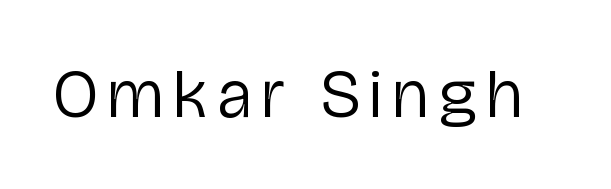
Q: Is the text bold? A: No.
Q: Is the text italic (slanted)? A: No, it is upright.
Q: Is the typeface a serif or a sans-serif typeface? A: Sans-serif.
Q: Is the text underlined? A: No.
Q: Width (condensed, normal, or wide)? A: Condensed.
Q: Stroke contrast? A: Low.
Q: x-height? A: Medium.
Q: Monospaced? A: No.
